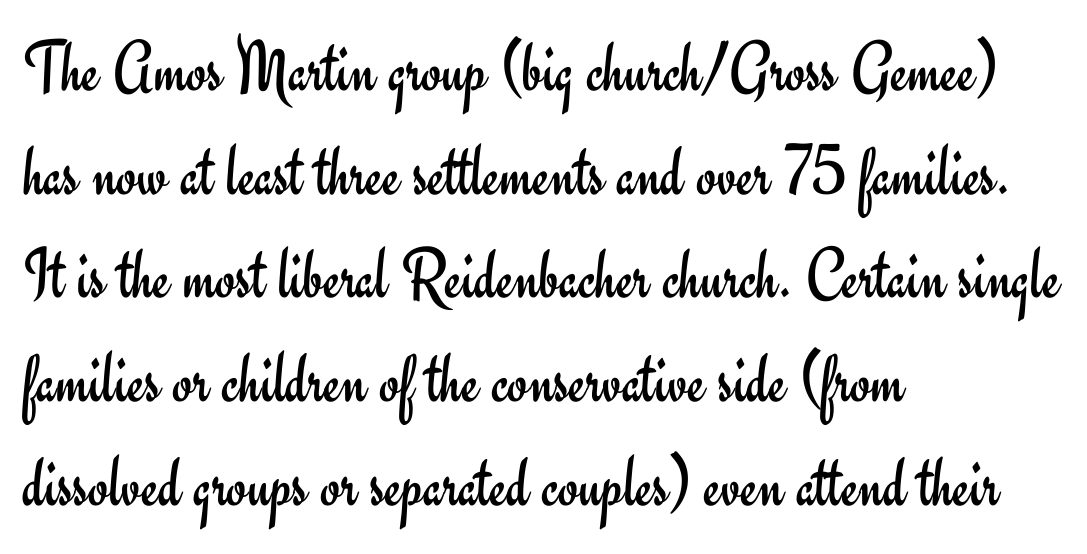
I'd call this a sans setting — the letters go barefoot. The designer left line spacing at the default. Look at the tracking — it's just the regular setting, nothing added. Teacher's note: observe the even left margin — that is flush-left alignment. Descenders are the only things crossing below the line.
